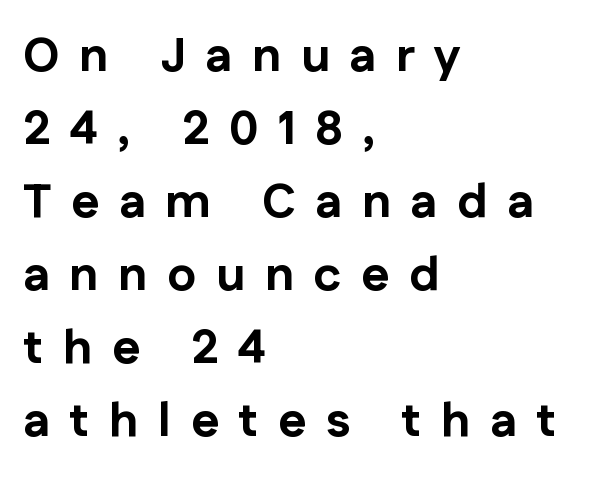
Short and long lines alike share a common starting point at left. Has an underline been added? It has not. Look at the stroke-to-counter ratio: heavy, a bold. What's the leading like? Ordinary, nothing unusual. The letters stand straight up with perfectly vertical stems.
